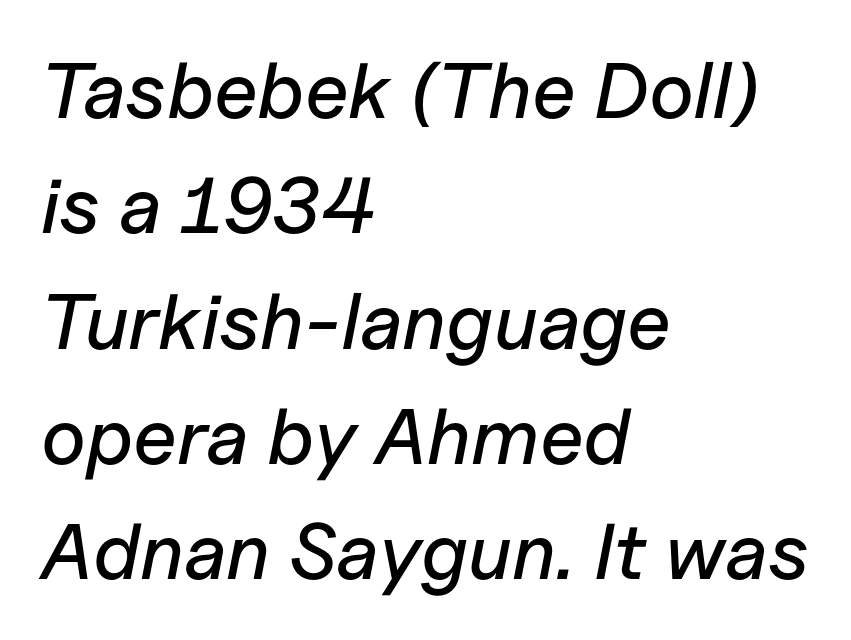
The image shows 79 px text type, italic (leaning right); set left-aligned, normal line spacing (1.46x), normal letter spacing, not underlined; low stroke contrast and a medium x-height.
